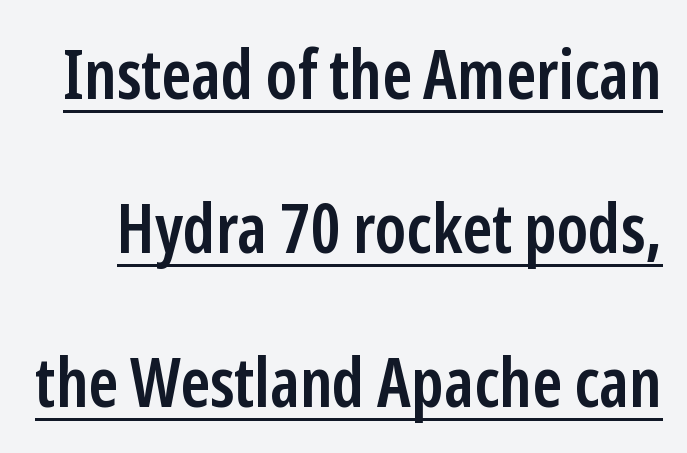
{"serif": "no", "italic": "no", "bold": "semi", "weight": "semibold", "width": "condensed", "stroke_contrast": "low", "x_height": "medium", "monospaced": "no", "underline": "yes", "line_spacing": "loose", "line_spacing_ratio": 2.23, "letter_spacing": "normal", "letter_spacing_em": 0.0, "glyph_px": 69}
